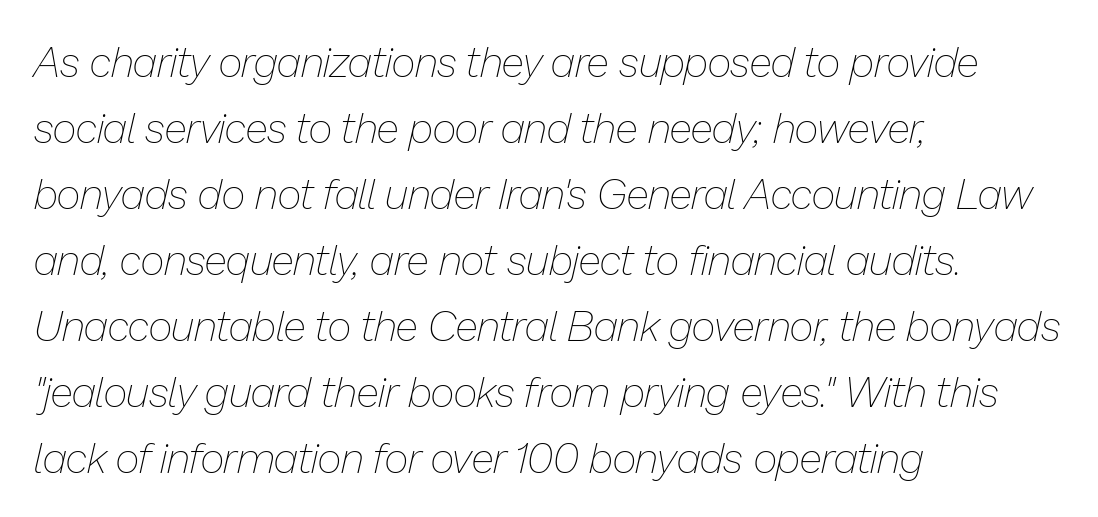
The image shows 42 px thin type, italic (leaning right); set left-aligned, normal line spacing (1.57x), normal letter spacing, not underlined; low stroke contrast and a medium x-height.
